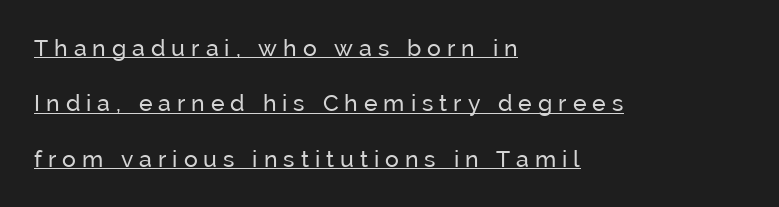
The image shows 23 px text type, upright; set left-aligned, loose line spacing (2.41x), unusually wide letter spacing (+0.26 em), underlined.
